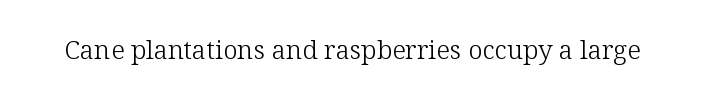
{"italic": "no", "bold": "no", "underline": "no", "letter_spacing": "normal", "letter_spacing_em": 0.0, "glyph_px": 26}
